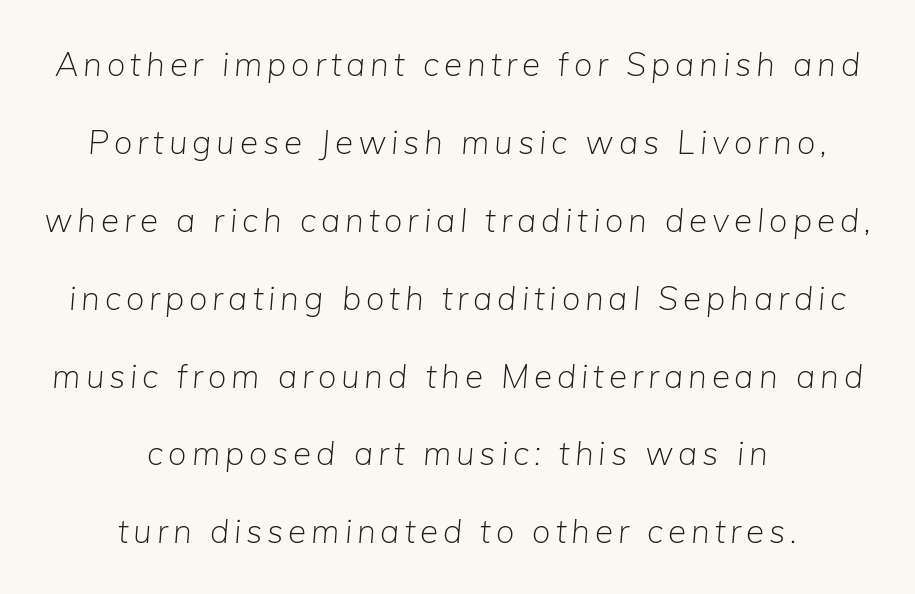
The image shows 33 px light type, italic (leaning right); set centered, loose line spacing (2.36x), not underlined; low stroke contrast and a medium x-height.
